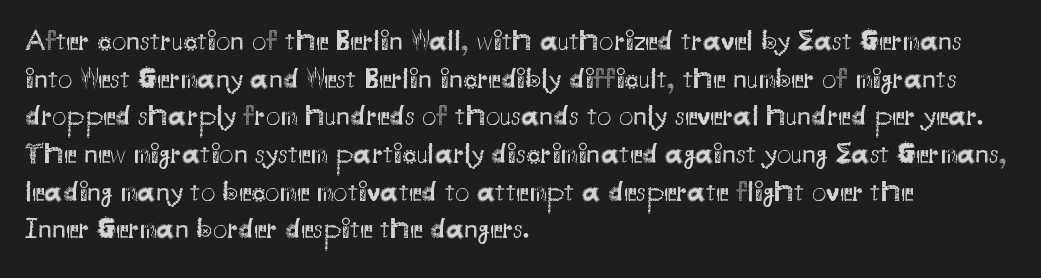
The image shows 29 px regular-weight sans-serif type, upright; set left-aligned, normal line spacing (1.3x), normal letter spacing, not underlined; medium stroke contrast and a small x-height.
